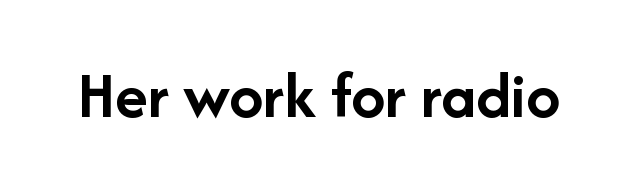
The image shows 68 px semibold sans-serif type, upright; set normal letter spacing, not underlined; low stroke contrast and a medium x-height.
